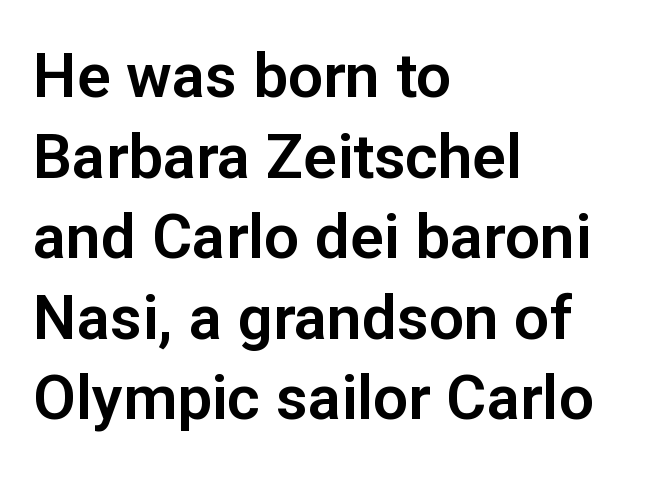
Q: Is the text italic (slanted)? A: No, it is upright.
Q: Is the typeface a serif or a sans-serif typeface? A: Sans-serif.
Q: Is the text underlined? A: No.
Q: How is the paragraph aligned? A: Left-aligned.
Q: Is the spacing between letters normal or unusually wide? A: Normal.
Q: Is the spacing between lines tight, normal or loose? A: Normal.
Q: Width (condensed, normal, or wide)? A: Normal.
Q: Stroke contrast? A: Low.
Q: x-height? A: Medium.
Q: Monospaced? A: No.
